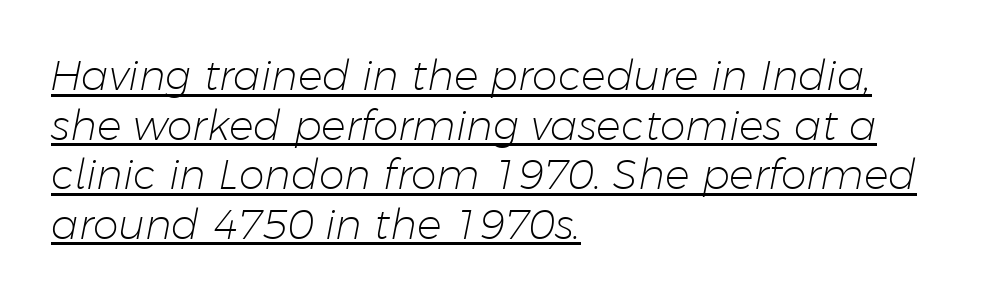
The image shows 41 px light type, italic (leaning right); set left-aligned, line spacing 1.21x, normal letter spacing, underlined; low stroke contrast and a medium x-height.
